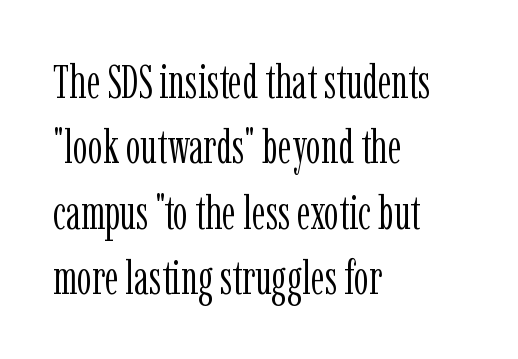
Q: Is the text bold? A: No.
Q: Is the text italic (slanted)? A: No, it is upright.
Q: Is the typeface a serif or a sans-serif typeface? A: Serif.
Q: Is the text underlined? A: No.
Q: How is the paragraph aligned? A: Left-aligned.
Q: Is the spacing between letters normal or unusually wide? A: Normal.
Q: Is the spacing between lines tight, normal or loose? A: Normal.
Q: Width (condensed, normal, or wide)? A: Condensed.
Q: Stroke contrast? A: Low.
Q: x-height? A: Medium.
Q: Monospaced? A: No.
